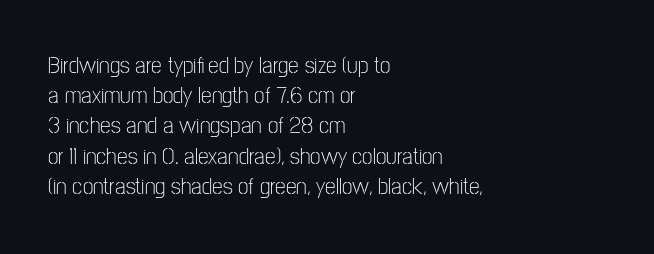
Q: Is the text bold? A: No.
Q: Is the text italic (slanted)? A: No, it is upright.
Q: Is the text underlined? A: No.
Q: How is the paragraph aligned? A: Left-aligned.
Q: Is the spacing between letters normal or unusually wide? A: Normal.
Q: Is the spacing between lines tight, normal or loose? A: Normal.
